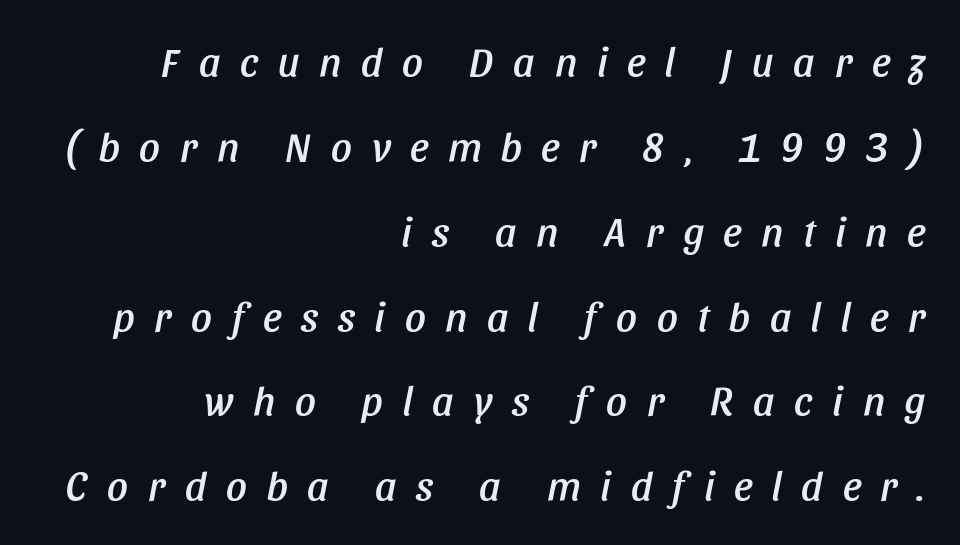
The image shows 41 px condensed type, italic (leaning right); set right-aligned, loose line spacing (2.07x), unusually wide letter spacing (+0.48 em), not underlined; low stroke contrast and a large x-height.
